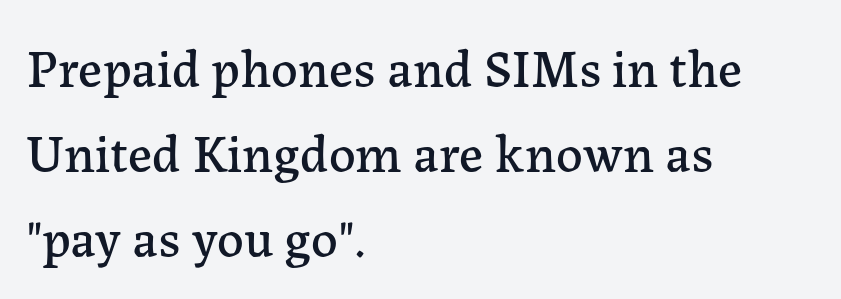
Q: Is the text italic (slanted)? A: No, it is upright.
Q: Is the typeface a serif or a sans-serif typeface? A: Serif.
Q: Is the text underlined? A: No.
Q: How is the paragraph aligned? A: Left-aligned.
Q: Is the spacing between letters normal or unusually wide? A: Normal.
Q: Is the spacing between lines tight, normal or loose? A: Normal.
Q: Width (condensed, normal, or wide)? A: Normal.
Q: Stroke contrast? A: Low.
Q: x-height? A: Medium.
Q: Monospaced? A: No.
